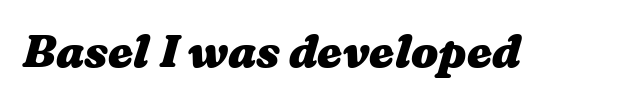
{"bold": "yes", "weight": "heavy", "width": "wide", "stroke_contrast": "medium", "x_height": "medium", "monospaced": "no", "underline": "no", "letter_spacing": "normal", "letter_spacing_em": 0.0, "glyph_px": 45}
